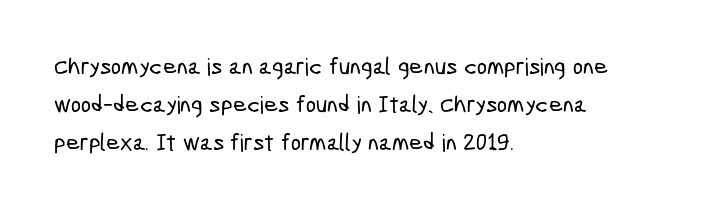
Q: Is the text underlined? A: No.
Q: How is the paragraph aligned? A: Left-aligned.
Q: Is the spacing between letters normal or unusually wide? A: Normal.
Q: Is the spacing between lines tight, normal or loose? A: Normal.
